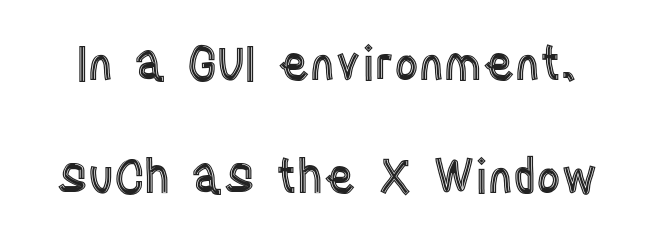
The image shows 47 px condensed type, upright; set loose line spacing (2.4x), normal letter spacing, not underlined; a large x-height.
